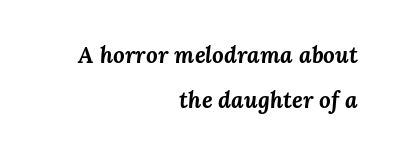
Q: Is the text bold? A: Yes.
Q: Is the text italic (slanted)? A: Yes, it leans right by about 3 degrees.
Q: Is the text underlined? A: No.
Q: How is the paragraph aligned? A: Right-aligned.
Q: Is the spacing between letters normal or unusually wide? A: Normal.
Q: Is the spacing between lines tight, normal or loose? A: Loose.
